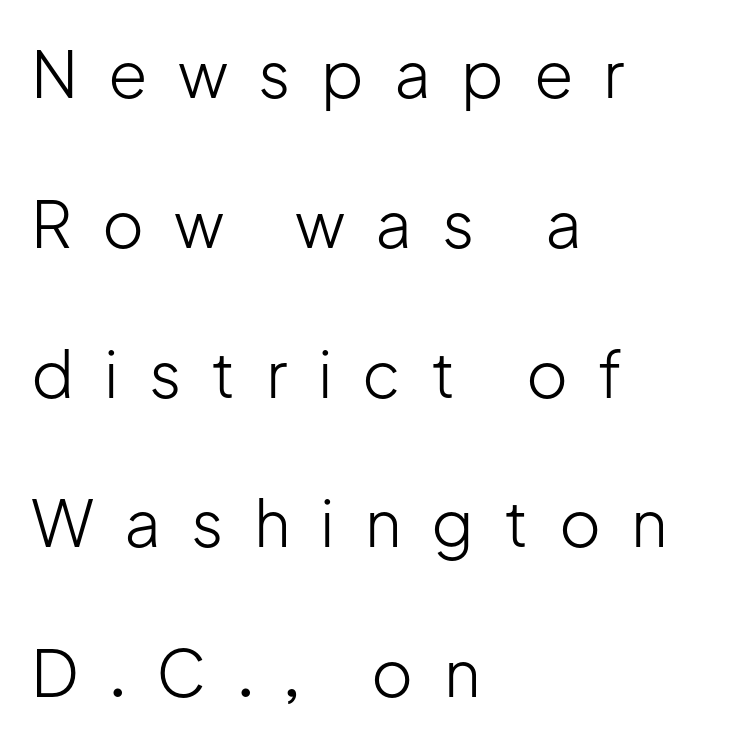
Q: Is the text bold? A: No.
Q: Is the text italic (slanted)? A: No, it is upright.
Q: Is the typeface a serif or a sans-serif typeface? A: Sans-serif.
Q: Is the text underlined? A: No.
Q: How is the paragraph aligned? A: Left-aligned.
Q: Is the spacing between letters normal or unusually wide? A: Unusually wide.
Q: Is the spacing between lines tight, normal or loose? A: Loose.
Q: Width (condensed, normal, or wide)? A: Normal.
Q: Stroke contrast? A: Low.
Q: x-height? A: Medium.
Q: Monospaced? A: No.
